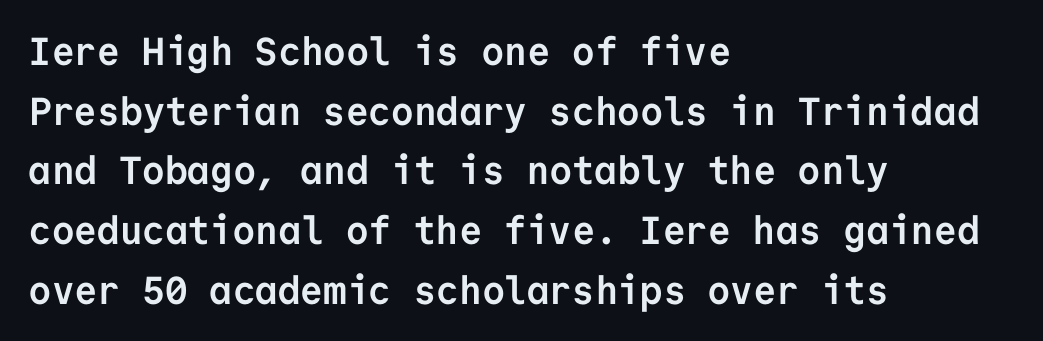
{"serif": "no", "italic": "no", "bold": "yes", "weight": "semibold", "width": "normal", "stroke_contrast": "low", "x_height": "medium", "monospaced": "yes", "underline": "no", "align": "left", "line_spacing": "normal", "line_spacing_ratio": 1.53, "letter_spacing": "normal", "letter_spacing_em": 0.0, "glyph_px": 39}
